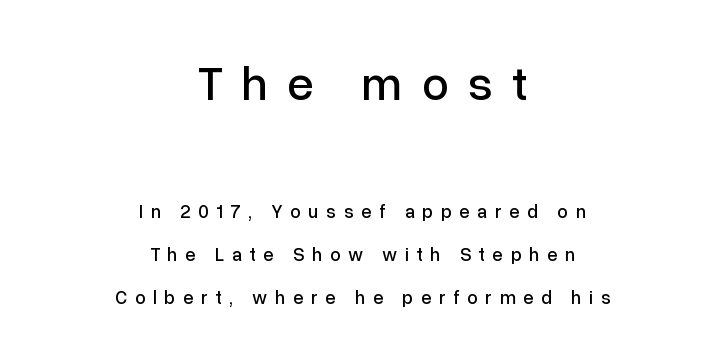
Q: Is the text italic (slanted)? A: No, it is upright.
Q: Is the typeface a serif or a sans-serif typeface? A: Sans-serif.
Q: Is the text underlined? A: No.
Q: How is the paragraph aligned? A: Centered.
Q: Is the spacing between letters normal or unusually wide? A: Unusually wide.
Q: Is the spacing between lines tight, normal or loose? A: Loose.
Q: Which block of text is set in a larger size, the first (top) or the second (bottom)? A: The first (top) one.
Q: Width (condensed, normal, or wide)? A: Normal.
Q: Stroke contrast? A: Low.
Q: x-height? A: Medium.
Q: Monospaced? A: No.
